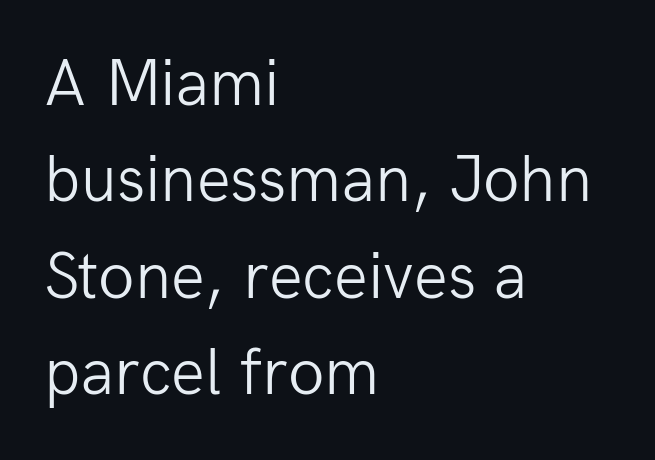
Q: Is the text bold? A: No.
Q: Is the text italic (slanted)? A: No, it is upright.
Q: Is the typeface a serif or a sans-serif typeface? A: Sans-serif.
Q: Is the text underlined? A: No.
Q: How is the paragraph aligned? A: Left-aligned.
Q: Is the spacing between letters normal or unusually wide? A: Normal.
Q: Is the spacing between lines tight, normal or loose? A: Normal.
Q: Width (condensed, normal, or wide)? A: Normal.
Q: Stroke contrast? A: Low.
Q: x-height? A: Medium.
Q: Monospaced? A: No.
